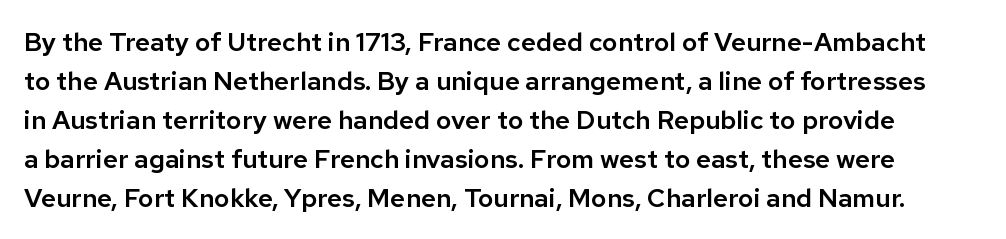
The image shows 26 px text type, upright; set normal line spacing (1.5x), normal letter spacing, not underlined.
